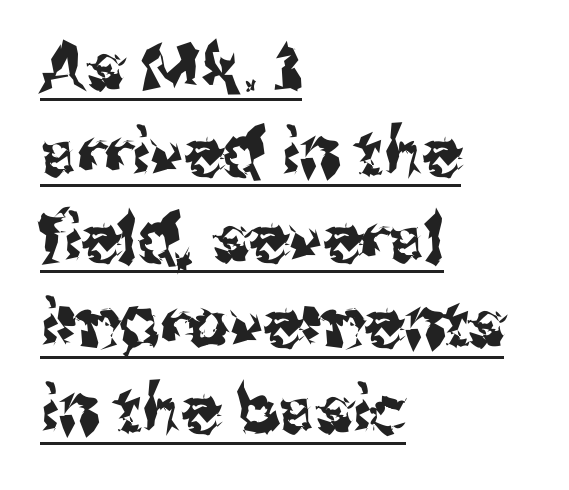
{"serif": "no", "italic": "no", "width": "normal", "stroke_contrast": "medium", "x_height": "medium", "monospaced": "no", "underline": "yes", "align": "left", "line_spacing": "normal", "line_spacing_ratio": 1.32, "letter_spacing": "normal", "letter_spacing_em": 0.0, "glyph_px": 65}
